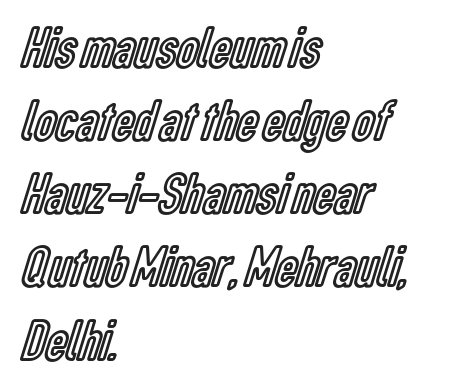
The image shows 59 px condensed type; set left-aligned, line spacing 1.24x, normal letter spacing, not underlined; a medium x-height.
